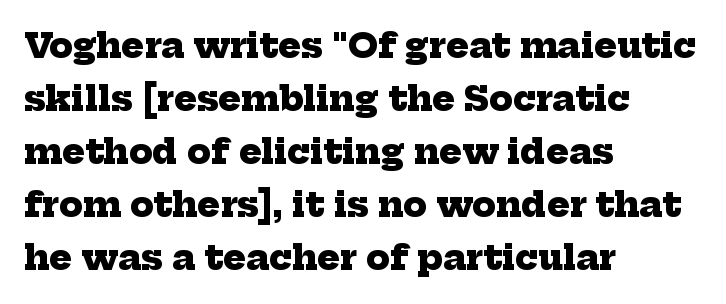
{"serif": "yes", "bold": "yes", "weight": "heavy", "width": "normal", "stroke_contrast": "low", "x_height": "medium", "monospaced": "no", "underline": "no", "align": "left", "line_spacing": "normal", "line_spacing_ratio": 1.56, "letter_spacing": "normal", "letter_spacing_em": 0.0, "glyph_px": 34}
